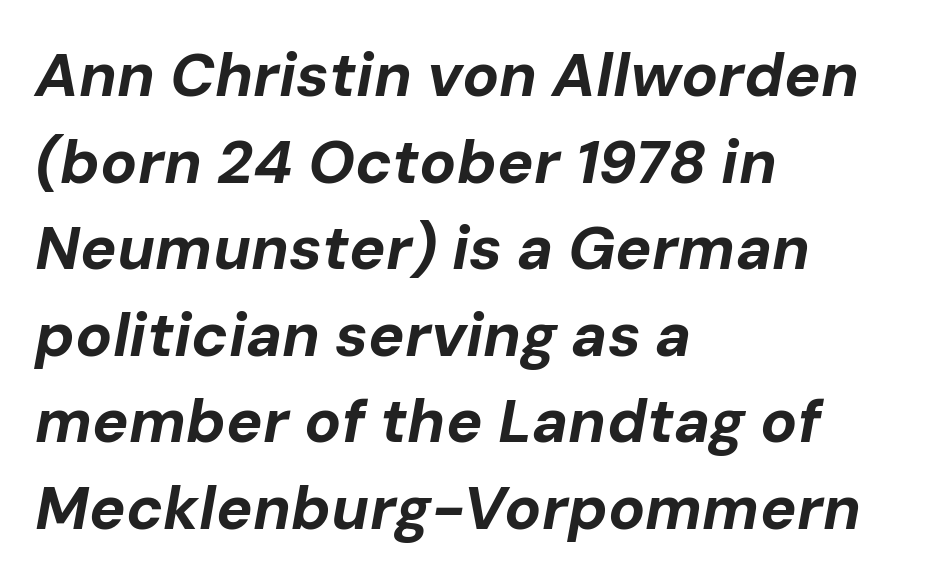
Q: Is the text bold? A: Yes.
Q: Is the text italic (slanted)? A: Yes, it leans right by about 10 degrees.
Q: Is the text underlined? A: No.
Q: How is the paragraph aligned? A: Left-aligned.
Q: Is the spacing between letters normal or unusually wide? A: Normal.
Q: Is the spacing between lines tight, normal or loose? A: Normal.
Q: Width (condensed, normal, or wide)? A: Normal.
Q: Stroke contrast? A: Low.
Q: x-height? A: Medium.
Q: Monospaced? A: No.
